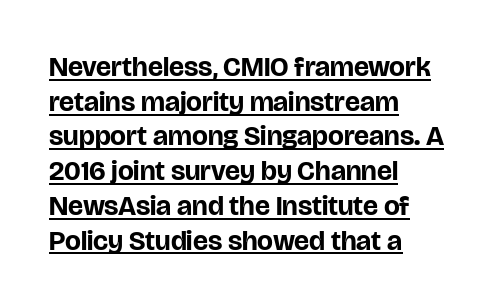
Q: Is the text bold? A: Yes.
Q: Is the text italic (slanted)? A: No, it is upright.
Q: Is the typeface a serif or a sans-serif typeface? A: Sans-serif.
Q: Is the text underlined? A: Yes.
Q: How is the paragraph aligned? A: Left-aligned.
Q: Is the spacing between letters normal or unusually wide? A: Normal.
Q: Width (condensed, normal, or wide)? A: Normal.
Q: Stroke contrast? A: Low.
Q: x-height? A: Large.
Q: Monospaced? A: No.
